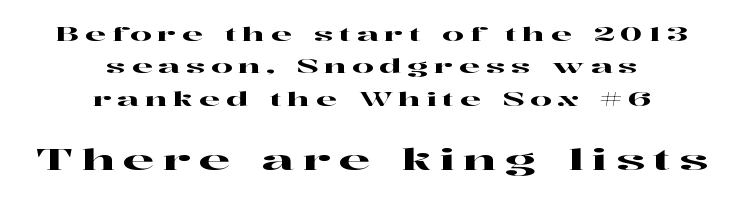
Q: Is the text italic (slanted)? A: No, it is upright.
Q: Is the typeface a serif or a sans-serif typeface? A: Serif.
Q: Is the text underlined? A: No.
Q: How is the paragraph aligned? A: Centered.
Q: Is the spacing between letters normal or unusually wide? A: Unusually wide.
Q: Is the spacing between lines tight, normal or loose? A: Normal.
Q: Which block of text is set in a larger size, the first (top) or the second (bottom)? A: The second (bottom) one.
Q: Width (condensed, normal, or wide)? A: Wide.
Q: Stroke contrast? A: High.
Q: x-height? A: Medium.
Q: Monospaced? A: No.
